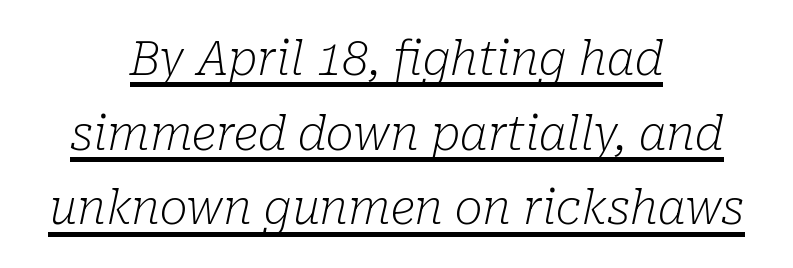
{"serif": "yes", "italic": "yes", "lean": "right", "slant_degrees": 10, "bold": "no", "weight": "light", "width": "normal", "stroke_contrast": "low", "x_height": "medium", "monospaced": "no", "underline": "yes", "align": "center", "line_spacing": "normal", "line_spacing_ratio": 1.59, "letter_spacing": "normal", "letter_spacing_em": 0.0, "glyph_px": 47}
